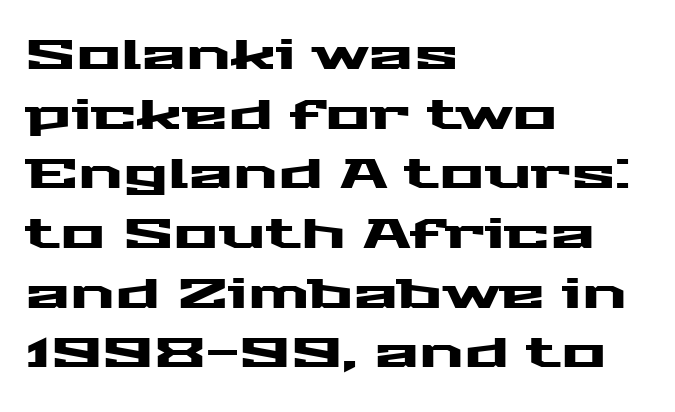
The typography opts for an upright posture over an oblique one. A typesetter would call this leading conventional body-copy spacing. Type without underlining. The glyphs in this specimen are sans serif.
